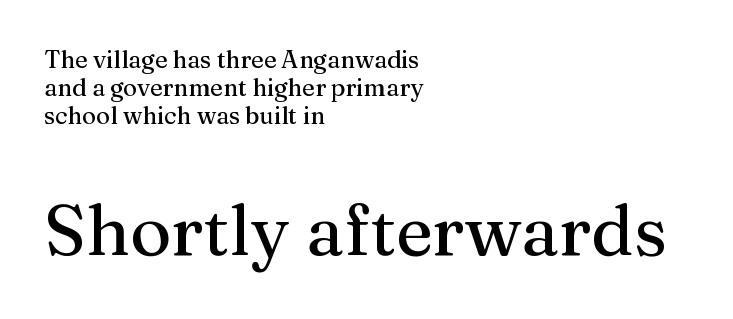
Q: Is the text italic (slanted)? A: No, it is upright.
Q: Is the typeface a serif or a sans-serif typeface? A: Serif.
Q: Is the text underlined? A: No.
Q: How is the paragraph aligned? A: Left-aligned.
Q: Is the spacing between letters normal or unusually wide? A: Normal.
Q: Which block of text is set in a larger size, the first (top) or the second (bottom)? A: The second (bottom) one.
Q: Width (condensed, normal, or wide)? A: Normal.
Q: Stroke contrast? A: Medium.
Q: x-height? A: Medium.
Q: Monospaced? A: No.
